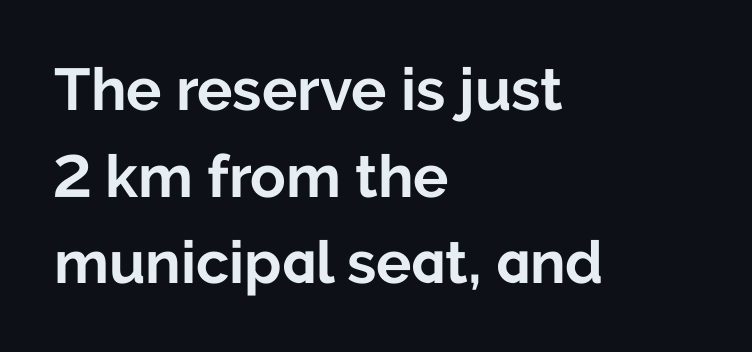
The image shows 59 px bold sans-serif type, upright; set left-aligned, normal line spacing (1.47x), normal letter spacing, not underlined; low stroke contrast and a medium x-height.
